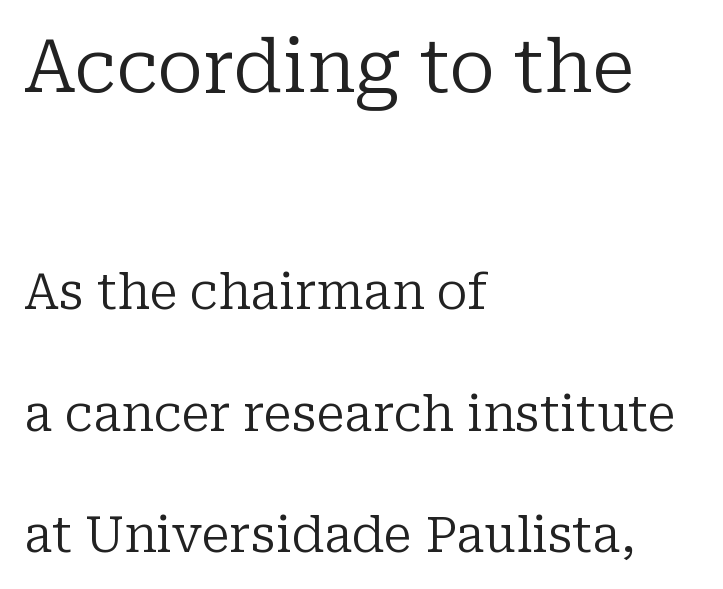
Leftover space on each line is placed entirely after the last word. This is not heavy type; no bold has been used. Rule under the text: the space is simply empty. Think of a printed novel: that variable character pitch is what you see here. A typesetter would label this face a serif.
